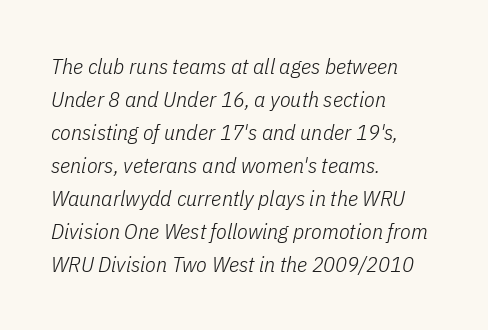
Beneath every word, the page is bare. Designer's note — italics engaged. Unbolded letterforms with no extra heft. Compared with typical paragraphs, the rows here are spaced about the same.
